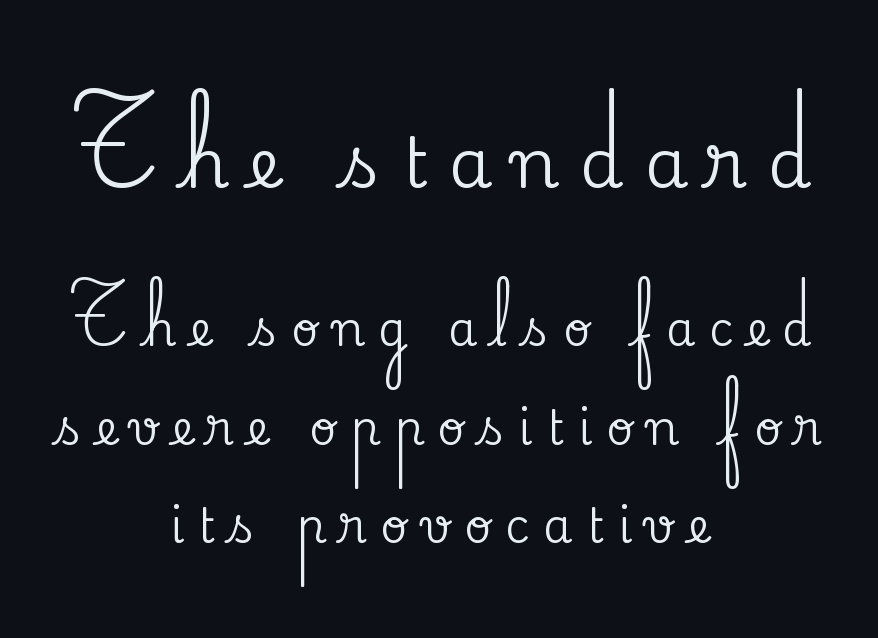
Q: Is the text italic (slanted)? A: No, it is upright.
Q: Is the typeface a serif or a sans-serif typeface? A: Serif.
Q: Is the text underlined? A: No.
Q: How is the paragraph aligned? A: Centered.
Q: Is the spacing between letters normal or unusually wide? A: Unusually wide.
Q: Is the spacing between lines tight, normal or loose? A: Loose.
Q: Which block of text is set in a larger size, the first (top) or the second (bottom)? A: The first (top) one.
Q: Width (condensed, normal, or wide)? A: Normal.
Q: Stroke contrast? A: Medium.
Q: x-height? A: Small.
Q: Monospaced? A: No.
